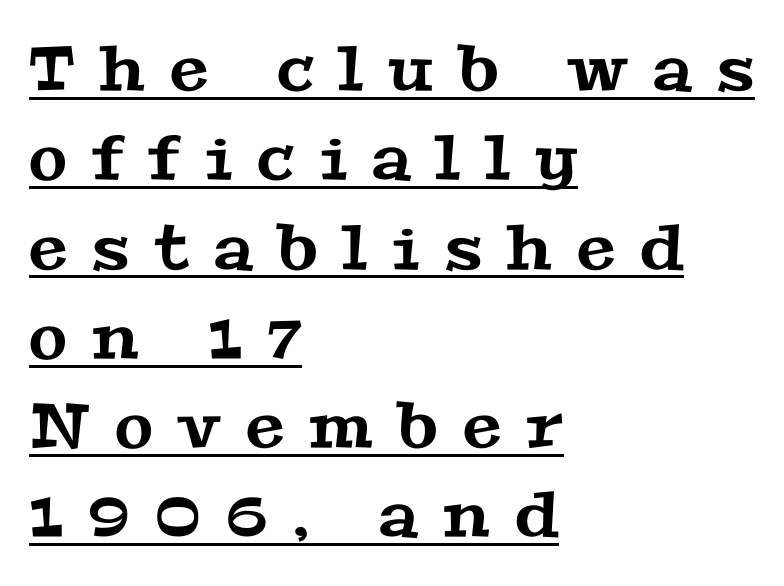
Do the characters align in a grid? No, the font is proportional. Notice how the passage keeps a crisp vertical edge on the left only. Stroke terminals: seriffed. Is there much room between lines? A standard amount, neither cramped nor airy. This rendering widens character spacing well past its baseline value. Compared with undecorated copy, this sample adds a rule below the words.
